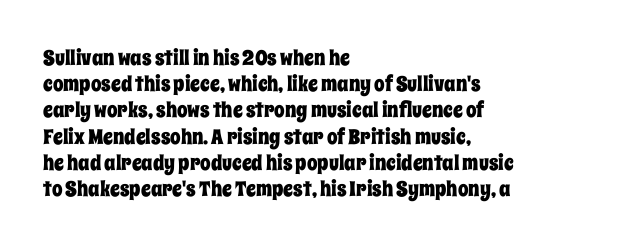
The image shows 21 px text type, upright; set left-aligned, normal line spacing (1.25x), normal letter spacing, not underlined.
